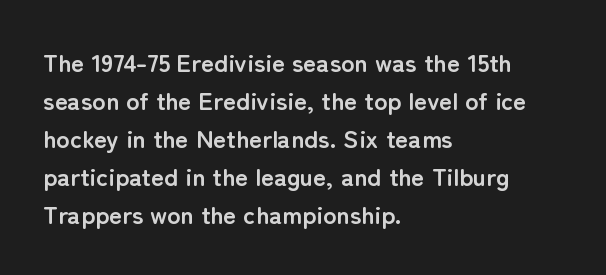
{"italic": "no", "bold": "yes", "underline": "no", "align": "left", "line_spacing": "normal", "line_spacing_ratio": 1.52, "letter_spacing": "normal", "letter_spacing_em": 0.0, "glyph_px": 25}
